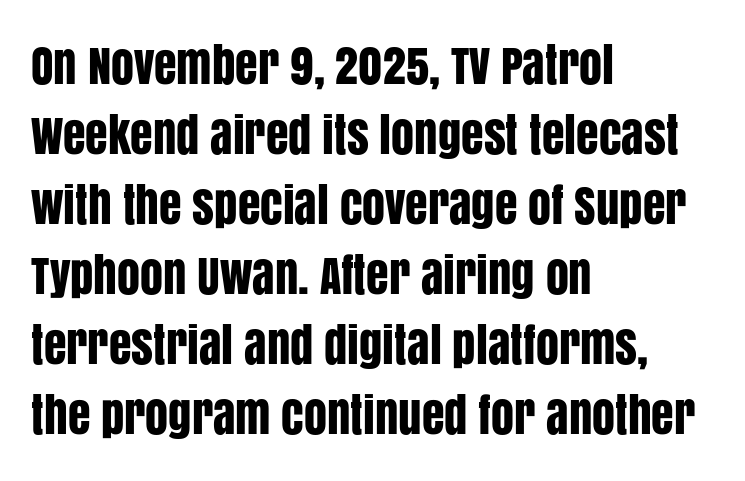
Does the type have serifs? No, each stem ends abruptly. Compared with typical paragraphs, the rows here are spaced about the same. The letters stand straight up with perfectly vertical stems. Notice how the passage keeps a crisp vertical edge on the left only. There is no visible air inserted between adjacent glyphs.
